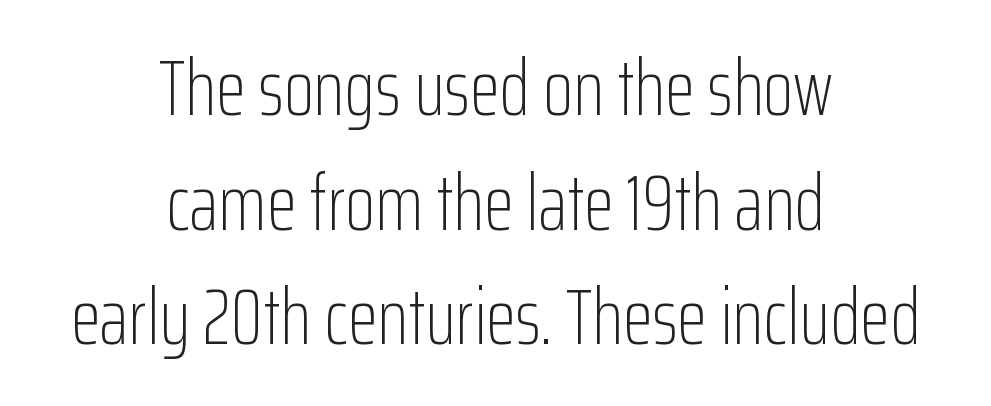
The image shows 78 px light, condensed sans-serif type, upright; set centered, normal line spacing (1.47x), normal letter spacing, not underlined; low stroke contrast and a medium x-height.
